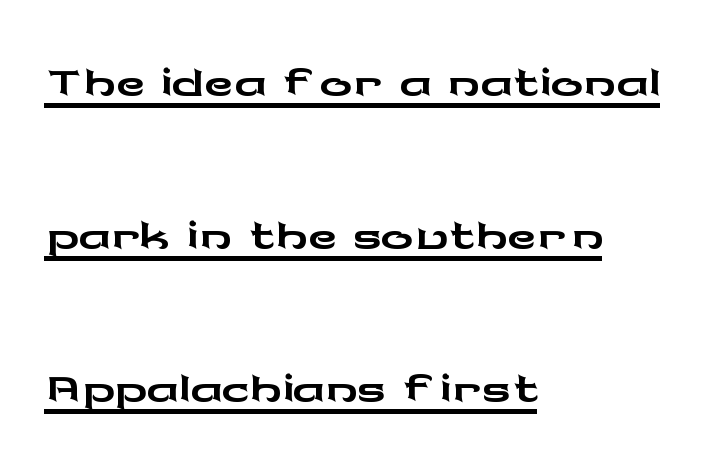
The image shows 80 px wide sans-serif type, upright; set left-aligned, loose line spacing (1.91x), normal letter spacing, underlined; low stroke contrast and a medium x-height.
